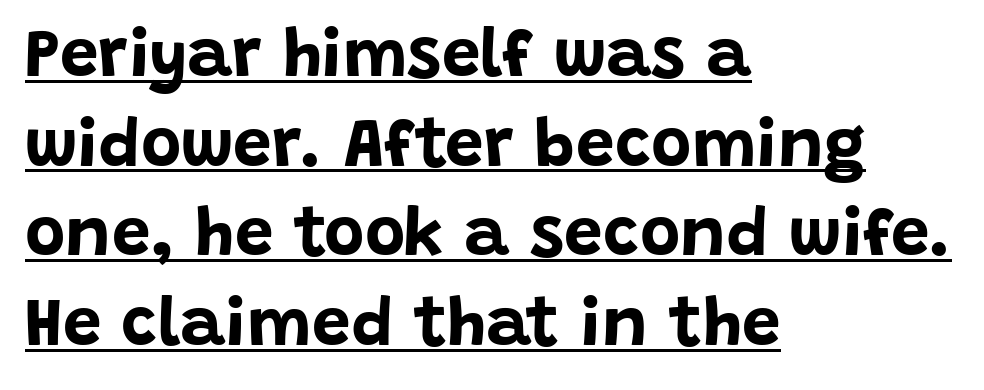
Unlike italic type, these characters show no tilt at all. The rendering uses a moderate line-height, typical for paragraphs. What weight is shown? A full bold with thick strokes. The lettering is marked with a stroke running underneath it. The rendering uses natural spacing where letterforms have individual widths.
